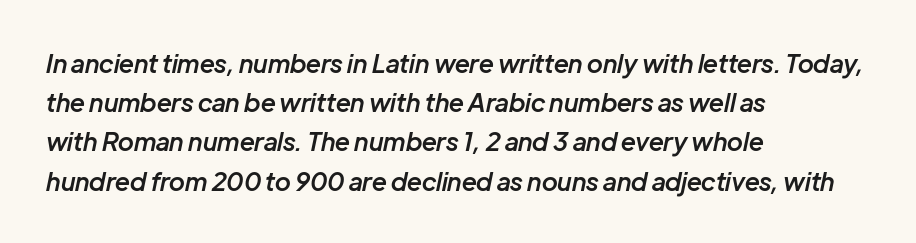
The image shows 25 px text type, italic (leaning right); set left-aligned, normal line spacing (1.57x), normal letter spacing, not underlined.
